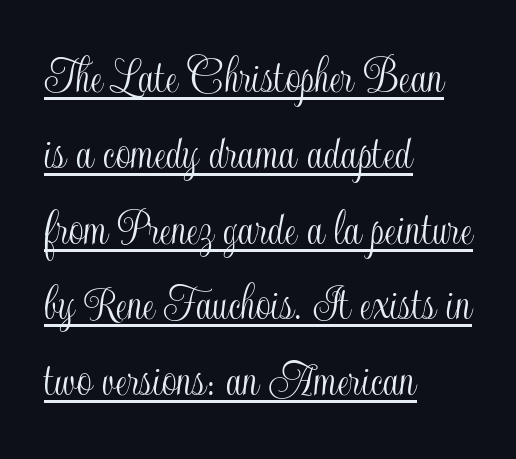
Short and long lines alike share a common starting point at left. Quick note: interline space is typical. You can see a thin bar hugging the bottom of the glyphs. How are the letters spaced? Ordinarily, with no added tracking.
